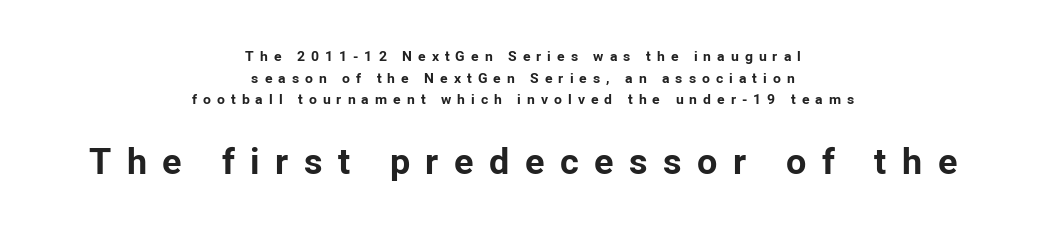
Q: Is the text bold? A: Yes.
Q: Is the text italic (slanted)? A: No, it is upright.
Q: Is the typeface a serif or a sans-serif typeface? A: Sans-serif.
Q: Is the text underlined? A: No.
Q: How is the paragraph aligned? A: Centered.
Q: Is the spacing between letters normal or unusually wide? A: Unusually wide.
Q: Is the spacing between lines tight, normal or loose? A: Normal.
Q: Which block of text is set in a larger size, the first (top) or the second (bottom)? A: The second (bottom) one.
Q: Width (condensed, normal, or wide)? A: Normal.
Q: Stroke contrast? A: Low.
Q: x-height? A: Medium.
Q: Monospaced? A: No.
